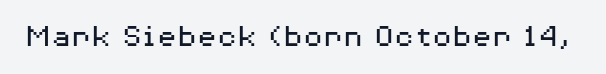
The image shows 33 px regular-weight, wide sans-serif type, upright; set normal letter spacing, not underlined; medium stroke contrast and a medium x-height.
